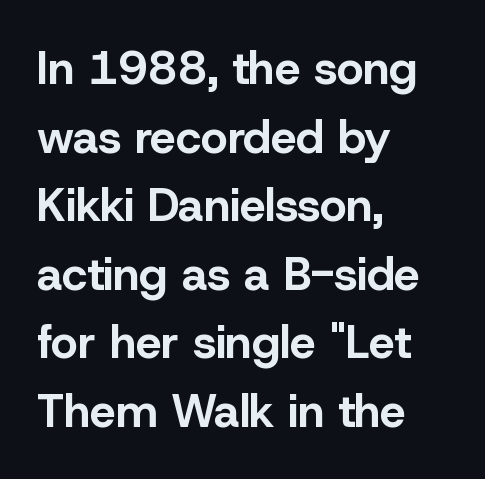
Rendered with straight, roman letterforms. Descenders hang freely into open space. Whoever set this chose a conventional vertical rhythm. On the weight axis this lands at bold, roughly 700. The text block is weighted toward the left margin, trailing off unevenly rightward. Varying glyph widths throughout — classic text-font behaviour.
